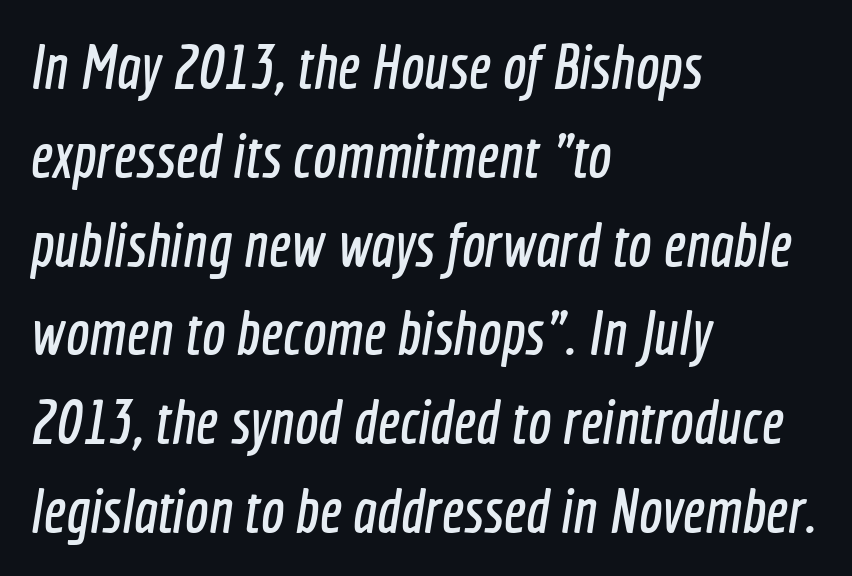
The image shows 63 px condensed sans-serif type; set left-aligned, normal line spacing (1.41x), normal letter spacing, not underlined; a medium x-height.
